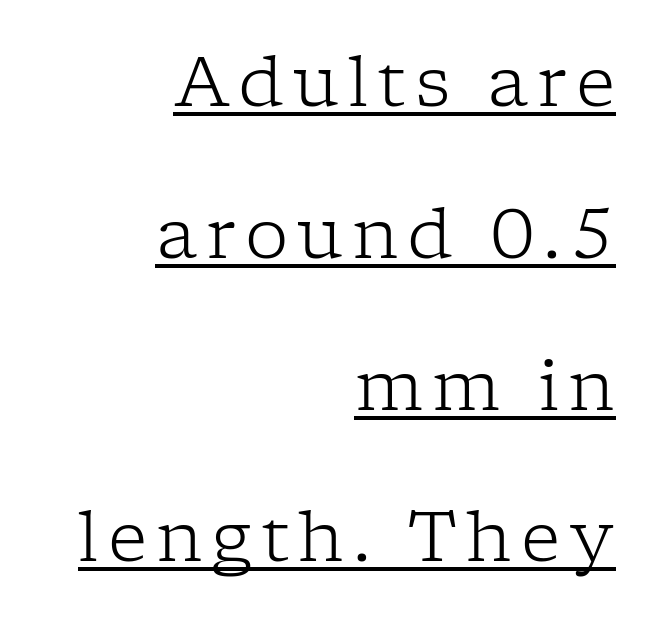
The image shows 69 px light serif type, upright; set right-aligned, loose line spacing (2.2x), underlined; low stroke contrast and a medium x-height.
